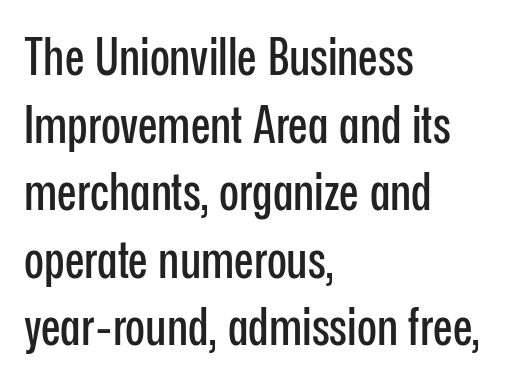
The image shows 52 px condensed sans-serif type, upright; set left-aligned, normal line spacing (1.3x), normal letter spacing, not underlined; low stroke contrast and a medium x-height.
